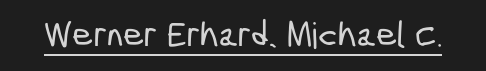
The image shows 36 px condensed sans-serif type; set normal letter spacing, underlined; low stroke contrast and a medium x-height.
